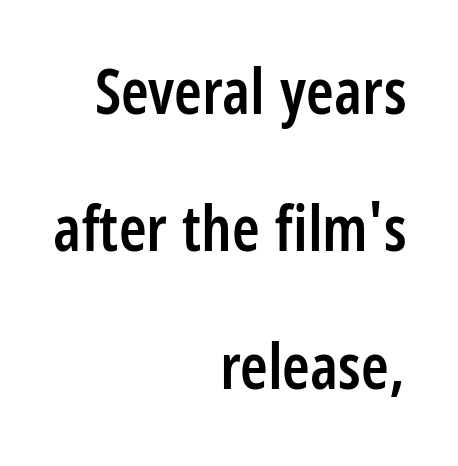
{"serif": "no", "italic": "no", "bold": "semi", "weight": "semibold", "width": "condensed", "stroke_contrast": "low", "x_height": "large", "monospaced": "no", "underline": "no", "align": "right", "line_spacing": "loose", "line_spacing_ratio": 2.18, "letter_spacing": "normal", "letter_spacing_em": 0.0, "glyph_px": 63}
